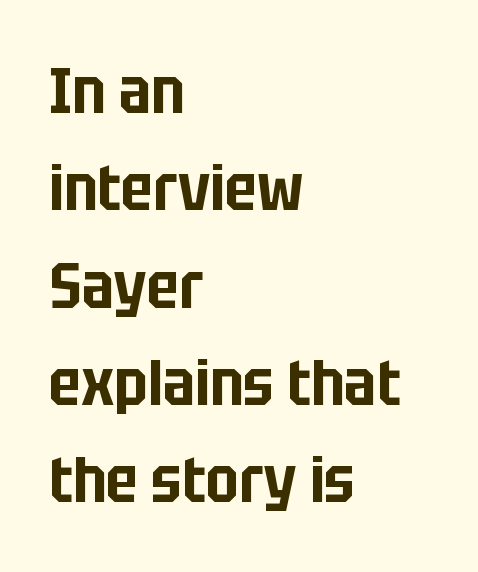
Lines of text with bare space underneath. Reading down the column, the eye jumps a familiar distance to each next line. You can tell it's not italic because the verticals are truly vertical. The passage shown is typed in a proportional face where columns would drift. Does the type have serifs? No, each stem ends abruptly. Notice how the passage keeps a crisp vertical edge on the left only.
